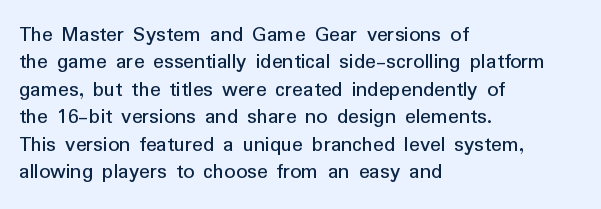
Q: Is the text bold? A: No.
Q: Is the text italic (slanted)? A: No, it is upright.
Q: Is the text underlined? A: No.
Q: How is the paragraph aligned? A: Left-aligned.
Q: Is the spacing between letters normal or unusually wide? A: Normal.
Q: Is the spacing between lines tight, normal or loose? A: Normal.
